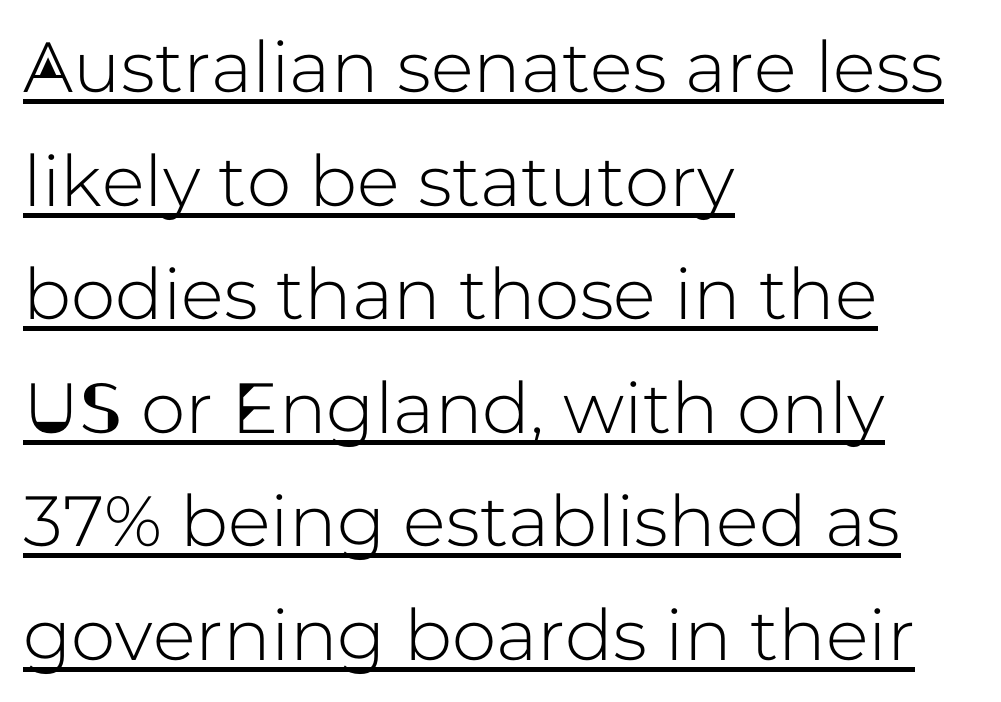
Inter-character spacing is left at the font's built-in metrics. Compared with typical paragraphs, the rows here are spaced about the same. In designer terms, the underline attribute is active on this setting. You could not count columns in this text — the font is proportionally spaced. The face used here is a sans, in the tradition of grotesques and geometrics.
